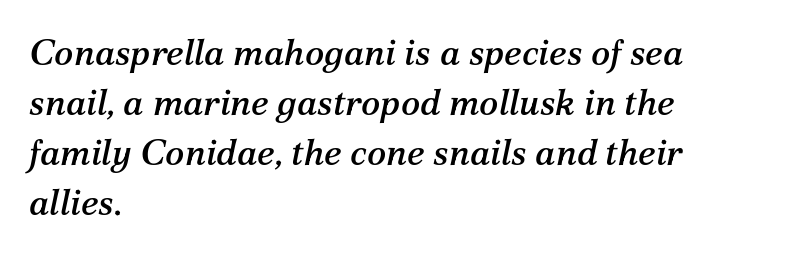
The image shows 36 px serif type, italic (leaning right); set left-aligned, normal line spacing (1.39x), normal letter spacing, not underlined; medium stroke contrast and a medium x-height.
